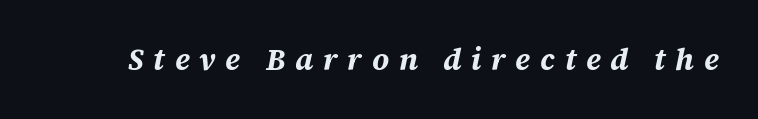
Q: Is the text bold? A: Yes.
Q: Is the text italic (slanted)? A: Yes, it leans right by about 12 degrees.
Q: Is the text underlined? A: No.
Q: Is the spacing between letters normal or unusually wide? A: Unusually wide.
Q: Width (condensed, normal, or wide)? A: Normal.
Q: Stroke contrast? A: Medium.
Q: x-height? A: Large.
Q: Monospaced? A: No.
